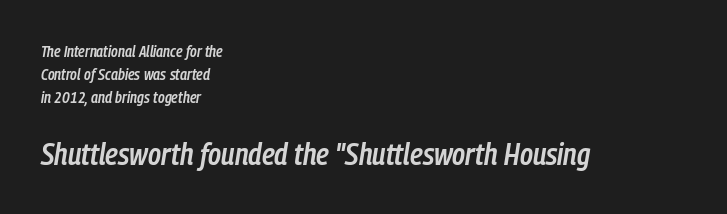
There is no visible air inserted between adjacent glyphs. Is the lower block the larger one? Yes — the lower block carries the bigger type. Any mark beneath the type? The region is blank. Think of a printed novel: that variable character pitch is what you see here.
